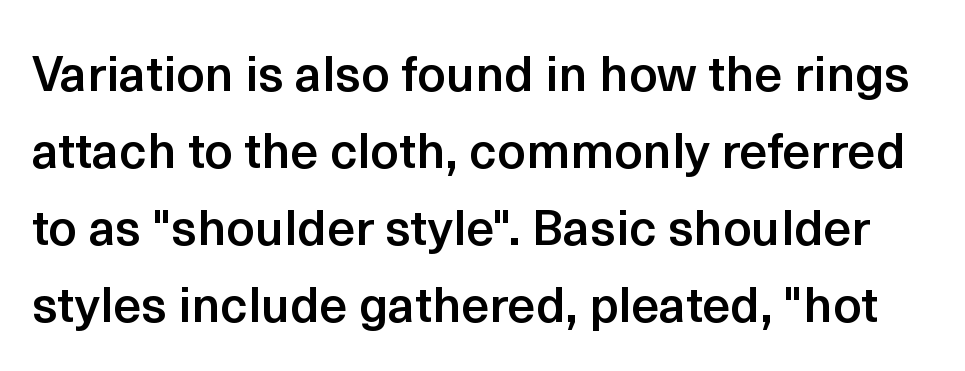
Q: Is the text bold? A: Semi-bold.
Q: Is the text italic (slanted)? A: No, it is upright.
Q: Is the typeface a serif or a sans-serif typeface? A: Sans-serif.
Q: Is the text underlined? A: No.
Q: Is the spacing between letters normal or unusually wide? A: Normal.
Q: Is the spacing between lines tight, normal or loose? A: Normal.
Q: Width (condensed, normal, or wide)? A: Normal.
Q: x-height? A: Medium.
Q: Monospaced? A: No.
